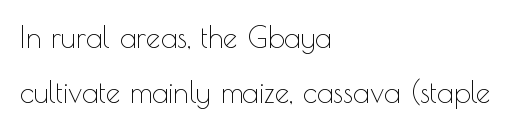
Stroke thickness stays within the range of a standard reading face or lighter. The type sits square on the baseline with zero lean. Note: no serifs on the glyphs. Decoration check: the copy has no underline. Spacing verdict: proportional, widths tailored to each character. Tracking value appears to be zero — textbook default spacing.
